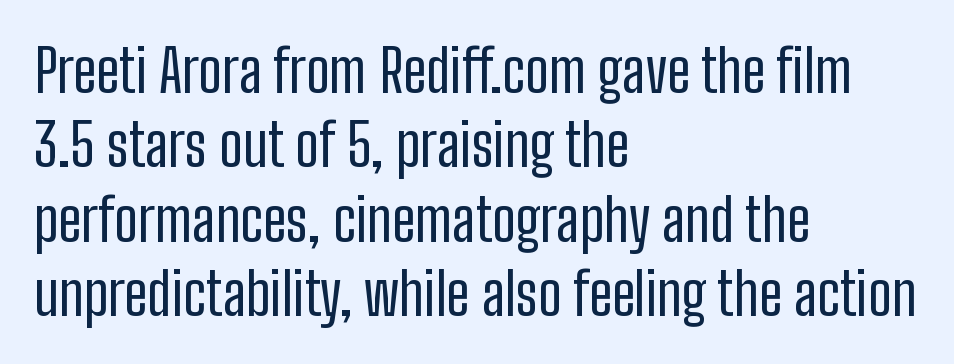
Q: Is the text bold? A: No.
Q: Is the text italic (slanted)? A: No, it is upright.
Q: Is the typeface a serif or a sans-serif typeface? A: Sans-serif.
Q: Is the text underlined? A: No.
Q: How is the paragraph aligned? A: Left-aligned.
Q: Is the spacing between letters normal or unusually wide? A: Normal.
Q: Is the spacing between lines tight, normal or loose? A: Normal.
Q: Width (condensed, normal, or wide)? A: Condensed.
Q: Stroke contrast? A: Low.
Q: x-height? A: Medium.
Q: Monospaced? A: No.
